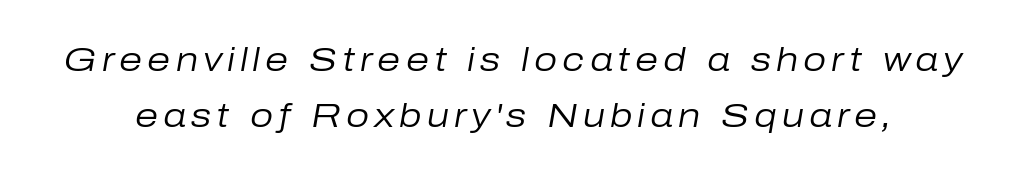
Q: Is the text bold? A: No.
Q: Is the text italic (slanted)? A: Yes, it leans right by about 10 degrees.
Q: Is the text underlined? A: No.
Q: Is the spacing between lines tight, normal or loose? A: Normal.
Q: Width (condensed, normal, or wide)? A: Normal.
Q: Stroke contrast? A: Low.
Q: x-height? A: Medium.
Q: Monospaced? A: No.
